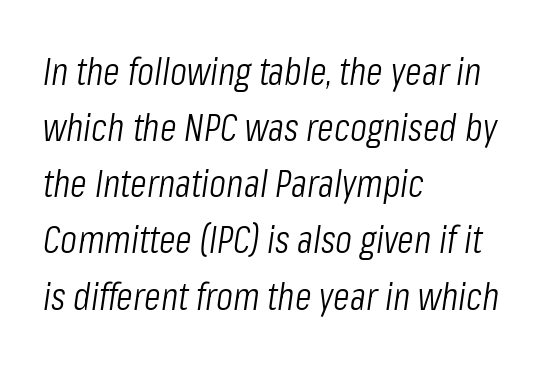
No chunkiness to these letters — they're not bold. One-word summary of the alignment: left. Glance below the letters and you will spot only blank space. The gaps between neighbouring characters are ordinary and unremarkable. It's the slanting kind of type. Rows of type keep a routine distance in the vertical direction.
